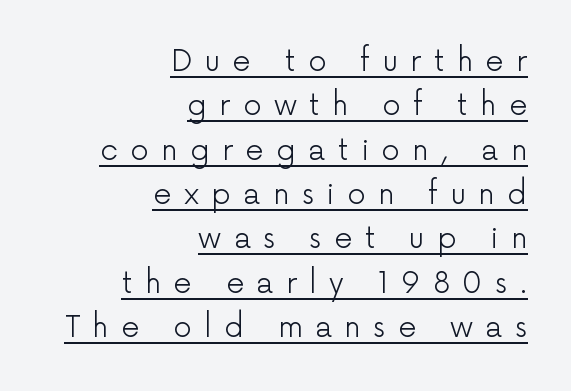
Q: Is the text bold? A: No.
Q: Is the text italic (slanted)? A: No, it is upright.
Q: Is the typeface a serif or a sans-serif typeface? A: Sans-serif.
Q: Is the text underlined? A: Yes.
Q: How is the paragraph aligned? A: Right-aligned.
Q: Is the spacing between letters normal or unusually wide? A: Unusually wide.
Q: Is the spacing between lines tight, normal or loose? A: Normal.
Q: Width (condensed, normal, or wide)? A: Normal.
Q: Stroke contrast? A: Low.
Q: x-height? A: Medium.
Q: Monospaced? A: No.
